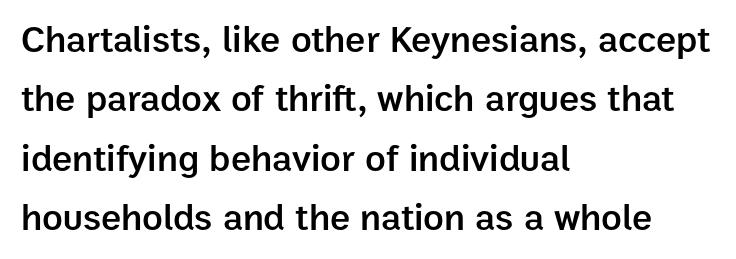
Q: Is the text bold? A: Semi-bold.
Q: Is the text italic (slanted)? A: No, it is upright.
Q: Is the typeface a serif or a sans-serif typeface? A: Sans-serif.
Q: Is the text underlined? A: No.
Q: How is the paragraph aligned? A: Left-aligned.
Q: Is the spacing between letters normal or unusually wide? A: Normal.
Q: Is the spacing between lines tight, normal or loose? A: Normal.
Q: Width (condensed, normal, or wide)? A: Normal.
Q: Stroke contrast? A: Low.
Q: x-height? A: Medium.
Q: Monospaced? A: No.
